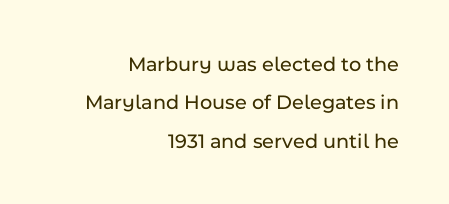
Q: Is the text italic (slanted)? A: No, it is upright.
Q: Is the text underlined? A: No.
Q: How is the paragraph aligned? A: Right-aligned.
Q: Is the spacing between letters normal or unusually wide? A: Normal.
